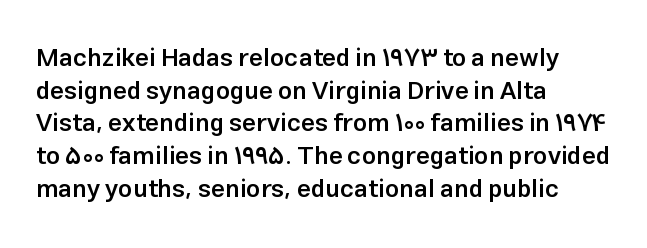
Short and long lines alike share a common starting point at left. Notice how the stems are strictly vertical — no italics here. Default kerning and tracking; the words read as compact shapes. Typesetter's note: demi weight, one step under bold.
